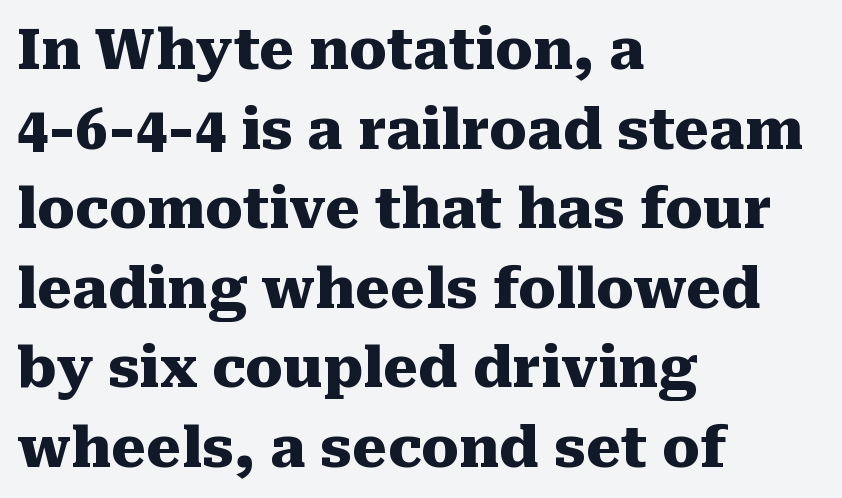
{"serif": "yes", "italic": "no", "bold": "yes", "weight": "heavy", "width": "normal", "stroke_contrast": "medium", "x_height": "medium", "monospaced": "no", "underline": "no", "align": "left", "line_spacing": "normal", "line_spacing_ratio": 1.42, "letter_spacing": "normal", "letter_spacing_em": 0.0, "glyph_px": 56}
